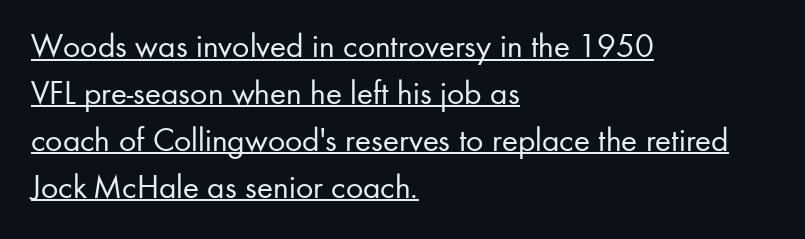
Q: Is the text bold? A: No.
Q: Is the text italic (slanted)? A: No, it is upright.
Q: Is the typeface a serif or a sans-serif typeface? A: Sans-serif.
Q: Is the text underlined? A: Yes.
Q: How is the paragraph aligned? A: Left-aligned.
Q: Is the spacing between letters normal or unusually wide? A: Normal.
Q: Is the spacing between lines tight, normal or loose? A: Normal.
Q: Width (condensed, normal, or wide)? A: Normal.
Q: Stroke contrast? A: Low.
Q: x-height? A: Small.
Q: Monospaced? A: No.
